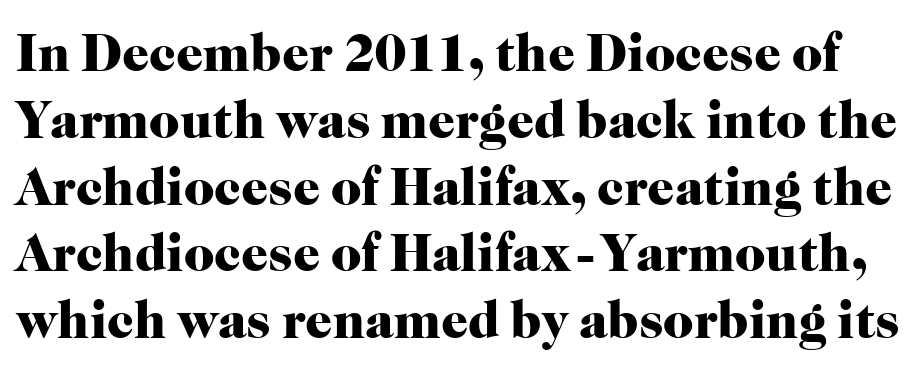
These lines sit exactly where default settings would place them. Here the designer chose a conventional face with non-uniform glyph widths. The rendering keeps characters at their native spacing. Emphasis by weight is at full strength: bold. It's the straight-up-and-down kind of type.
